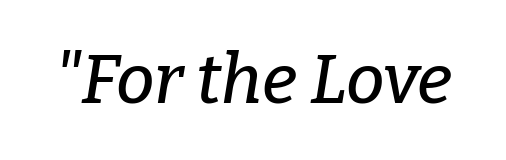
Students, note that the glyphs here touch the page at normal intervals. Does the lettering tilt? It does — this is italic. Yep, those are serifs on the letters. This rendering features lettering with no underline. Varying glyph widths throughout — classic text-font behaviour.
